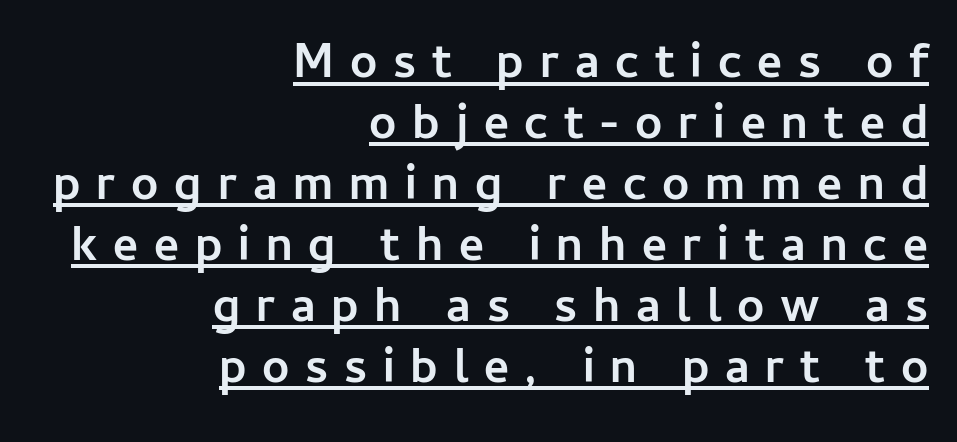
To sum up the face: it is a sans, with no serifs. Compared with typical body copy, the letter spacing here is much looser. Nope, not italic — everything's standing straight. Varying glyph widths throughout — classic text-font behaviour. Baseline-to-baseline distance is the conventional proportion of letter height. Looks like someone drew a line under every word here.
